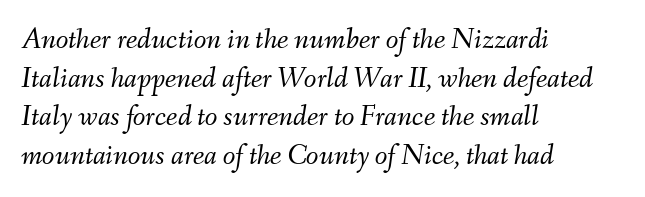
Q: Is the text bold? A: No.
Q: Is the text italic (slanted)? A: Yes, it leans right by about 9 degrees.
Q: Is the text underlined? A: No.
Q: How is the paragraph aligned? A: Left-aligned.
Q: Is the spacing between letters normal or unusually wide? A: Normal.
Q: Is the spacing between lines tight, normal or loose? A: Normal.
Q: Width (condensed, normal, or wide)? A: Normal.
Q: Stroke contrast? A: Medium.
Q: x-height? A: Small.
Q: Monospaced? A: No.
